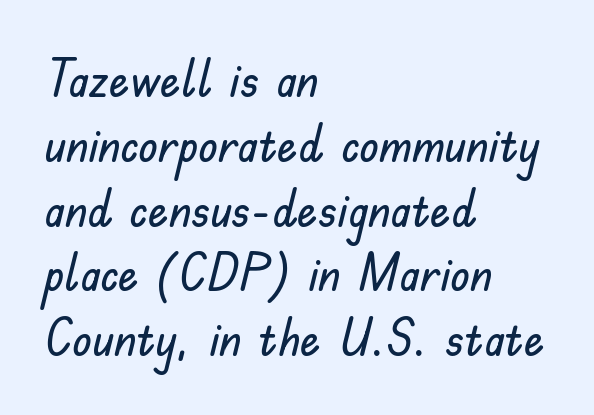
The image shows 51 px sans-serif type; set left-aligned, normal line spacing (1.27x), normal letter spacing, not underlined; low stroke contrast and a small x-height.
